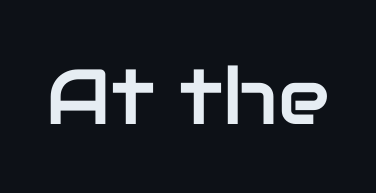
The image shows 78 px sans-serif type, upright; set normal letter spacing, not underlined; low stroke contrast and a medium x-height.
